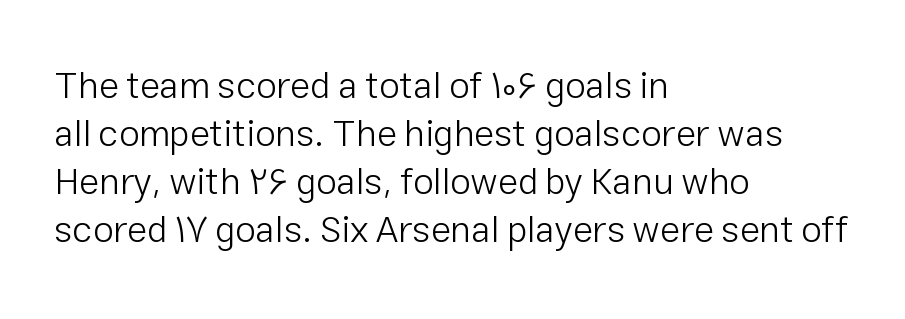
{"serif": "no", "italic": "no", "bold": "no", "weight": "light", "width": "normal", "stroke_contrast": "low", "x_height": "medium", "monospaced": "no", "underline": "no", "align": "left", "line_spacing": "normal", "line_spacing_ratio": 1.3, "letter_spacing": "normal", "letter_spacing_em": 0.0, "glyph_px": 37}
